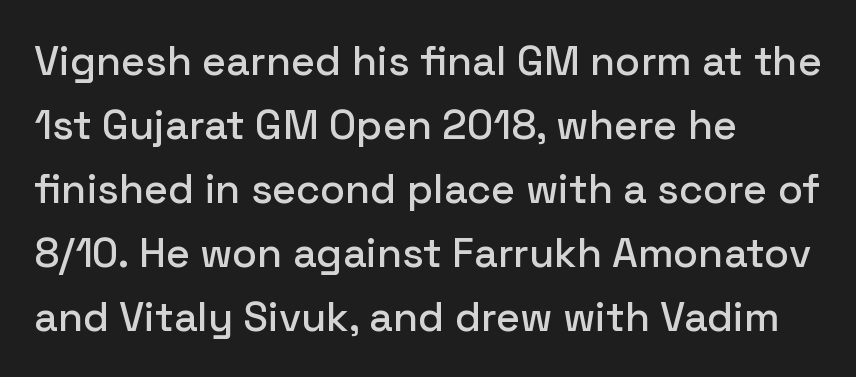
Q: Is the text italic (slanted)? A: No, it is upright.
Q: Is the typeface a serif or a sans-serif typeface? A: Sans-serif.
Q: Is the text underlined? A: No.
Q: How is the paragraph aligned? A: Left-aligned.
Q: Is the spacing between letters normal or unusually wide? A: Normal.
Q: Is the spacing between lines tight, normal or loose? A: Normal.
Q: Width (condensed, normal, or wide)? A: Normal.
Q: Stroke contrast? A: Low.
Q: x-height? A: Medium.
Q: Monospaced? A: No.
